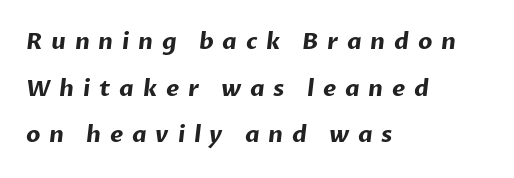
The image shows 23 px bold type; set left-aligned, loose line spacing (2.03x), unusually wide letter spacing (+0.38 em), not underlined.
